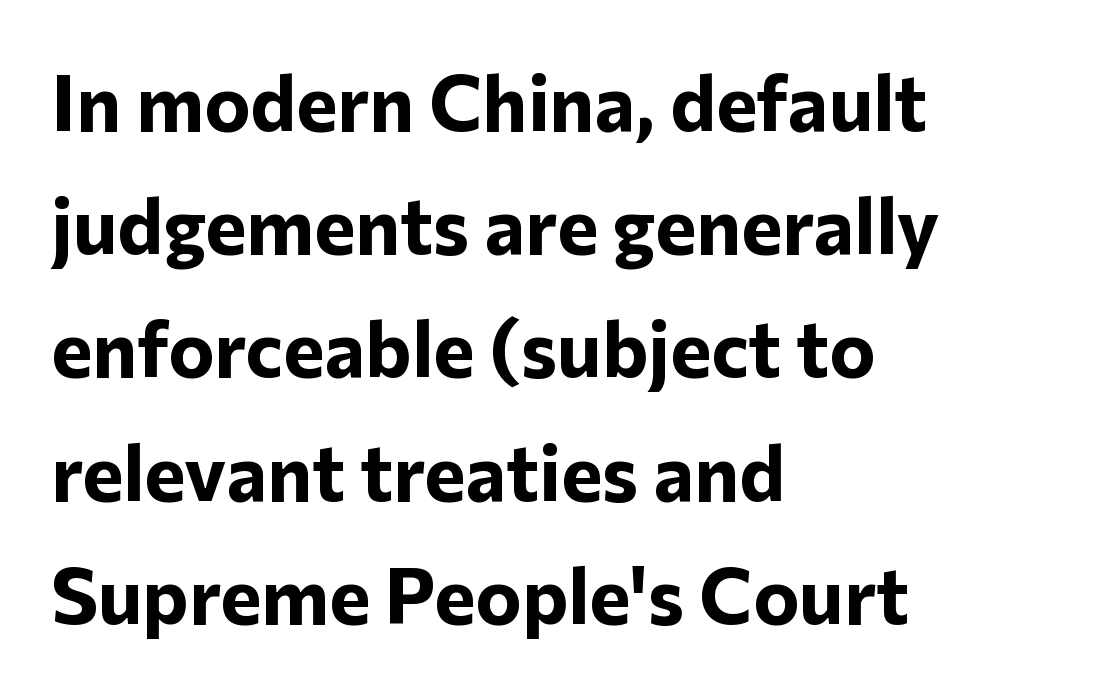
Q: Is the text bold? A: Yes.
Q: Is the text italic (slanted)? A: No, it is upright.
Q: Is the typeface a serif or a sans-serif typeface? A: Sans-serif.
Q: Is the text underlined? A: No.
Q: How is the paragraph aligned? A: Left-aligned.
Q: Is the spacing between letters normal or unusually wide? A: Normal.
Q: Is the spacing between lines tight, normal or loose? A: Normal.
Q: Width (condensed, normal, or wide)? A: Normal.
Q: Stroke contrast? A: Low.
Q: x-height? A: Medium.
Q: Monospaced? A: No.
